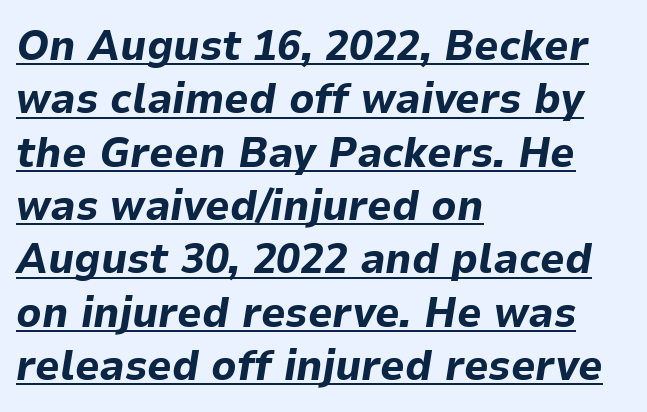
There is no visible air inserted between adjacent glyphs. Visually the block forms a straight wall on the left and a jagged coastline on the right. The lettering is marked with a stroke running underneath it. Is the type bold? Yes — the strokes are clearly thick and heavy. An italicized treatment has been applied to the whole sample. Looks like regular typesetting: each glyph gets only the width it needs.
